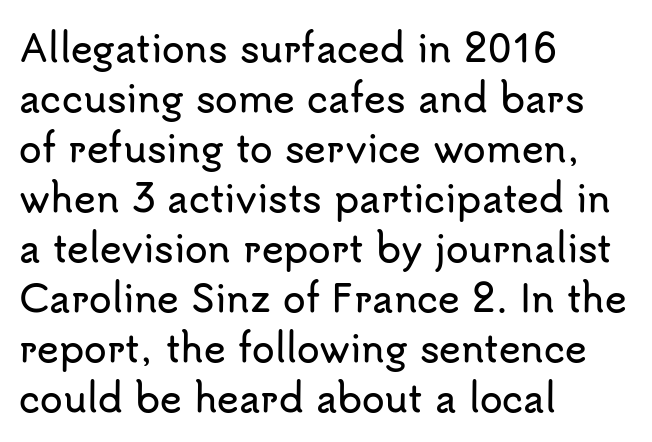
Line starts are locked; line ends wander. This sample uses plain, unmodified letter spacing. The string is rendered with underlining switched off. Is there much room between lines? A standard amount, neither cramped nor airy. Grotesque or geometric, the face here clearly has no serifs.
